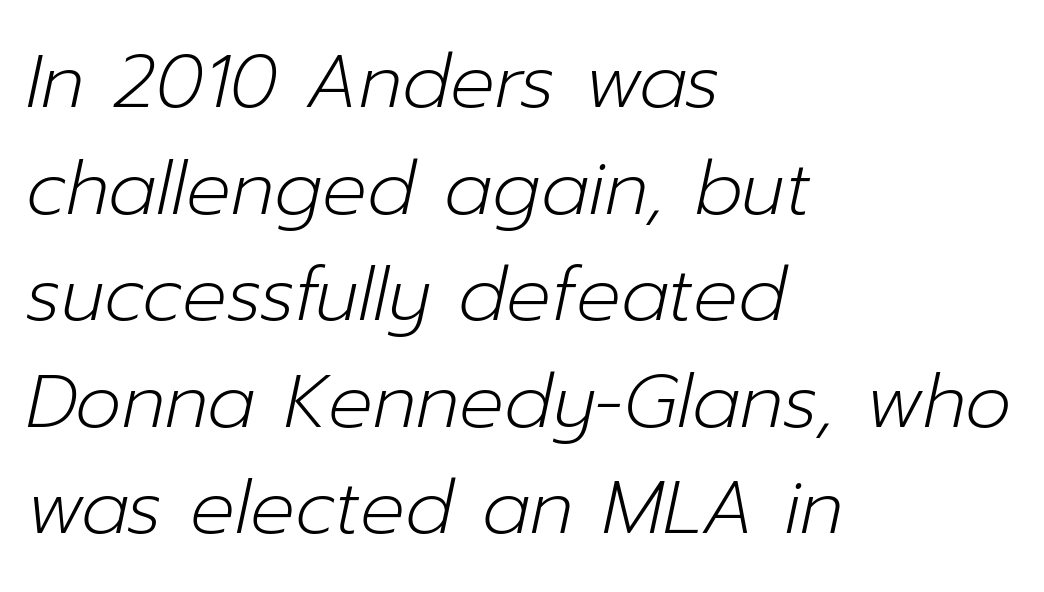
Q: Is the text bold? A: No.
Q: Is the text italic (slanted)? A: Yes, it leans right by about 12 degrees.
Q: Is the text underlined? A: No.
Q: How is the paragraph aligned? A: Left-aligned.
Q: Is the spacing between letters normal or unusually wide? A: Normal.
Q: Is the spacing between lines tight, normal or loose? A: Normal.
Q: Width (condensed, normal, or wide)? A: Normal.
Q: Stroke contrast? A: Low.
Q: x-height? A: Medium.
Q: Monospaced? A: No.
